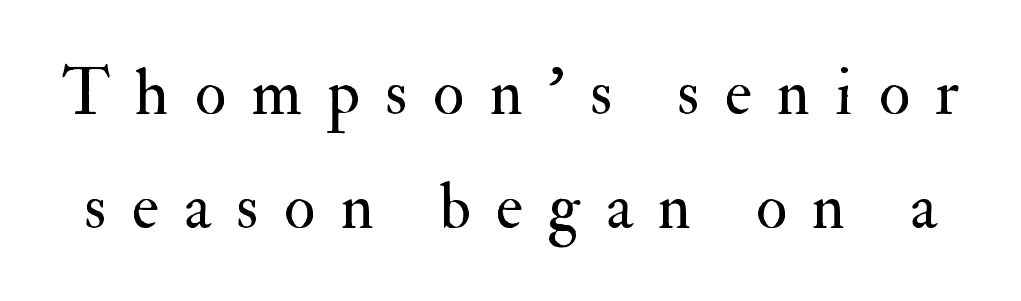
The image shows 65 px regular-weight serif type, upright; set line spacing 1.75x, unusually wide letter spacing (+0.39 em), not underlined; medium stroke contrast and a small x-height.
